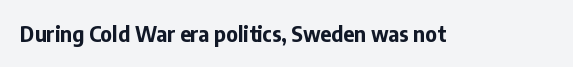
The image shows 21 px bold type, upright; set normal letter spacing, not underlined.
